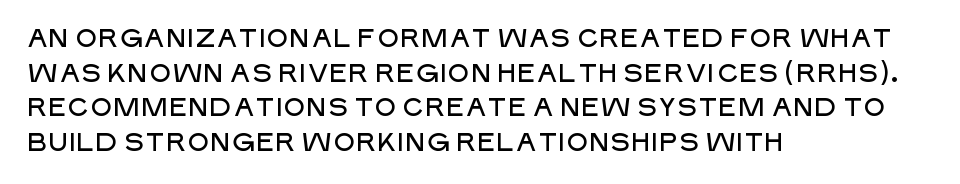
Q: Is the text italic (slanted)? A: No, it is upright.
Q: Is the text underlined? A: No.
Q: How is the paragraph aligned? A: Left-aligned.
Q: Is the spacing between letters normal or unusually wide? A: Normal.
Q: Is the spacing between lines tight, normal or loose? A: Normal.
